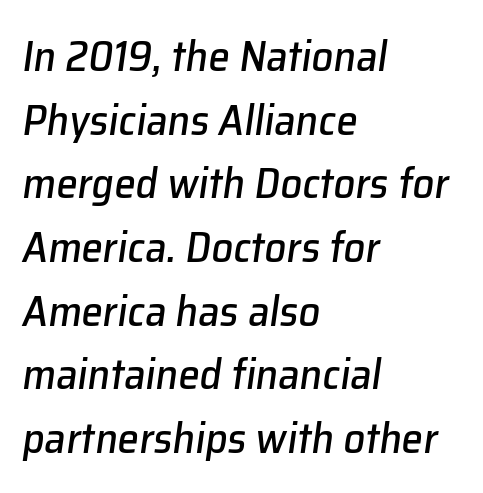
{"italic": "yes", "lean": "right", "slant_degrees": 8, "width": "normal", "stroke_contrast": "low", "x_height": "medium", "monospaced": "no", "underline": "no", "align": "left", "line_spacing": "normal", "line_spacing_ratio": 1.48, "letter_spacing": "normal", "letter_spacing_em": 0.0, "glyph_px": 43}
